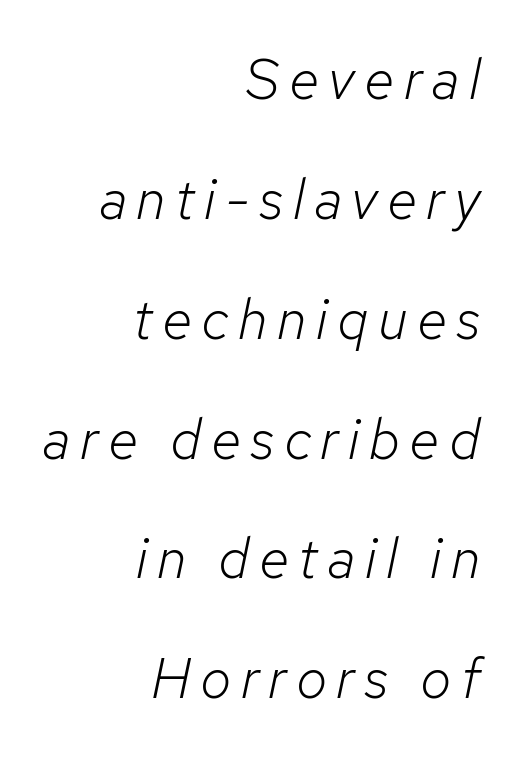
Honestly, there is no underline to notice here at all. Visually the block forms a straight wall on the right and a jagged coastline on the left. Note the varied advance widths — an 'i' is clearly narrower than an 'm'. Compared with ordinary roman type, these characters are visibly tilted.
